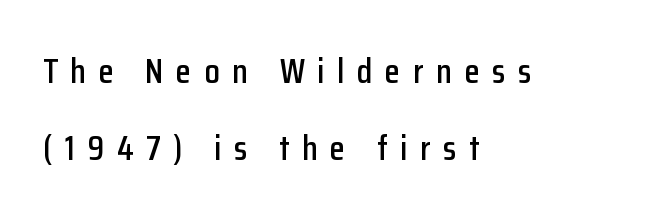
The image shows 35 px condensed sans-serif type, upright; set left-aligned, loose line spacing (2.2x), unusually wide letter spacing (+0.36 em), not underlined; low stroke contrast and a medium x-height.
